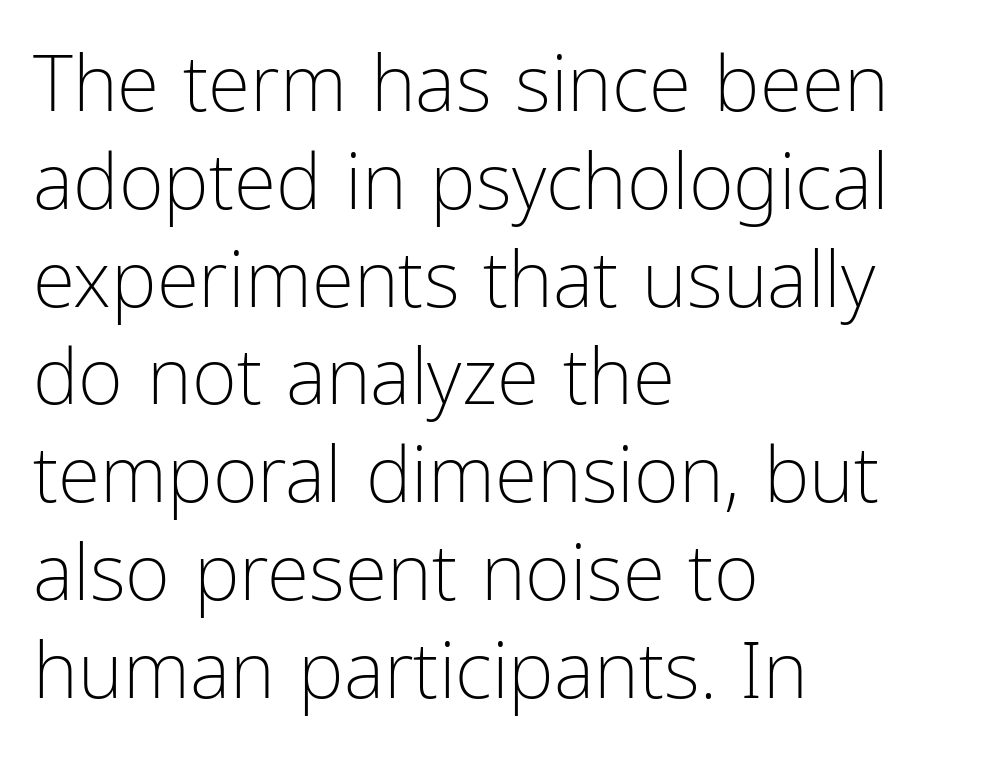
{"serif": "no", "italic": "no", "bold": "no", "weight": "light", "width": "condensed", "stroke_contrast": "low", "x_height": "medium", "monospaced": "no", "underline": "no", "align": "left", "line_spacing": "normal", "line_spacing_ratio": 1.27, "letter_spacing": "normal", "letter_spacing_em": 0.0, "glyph_px": 77}
